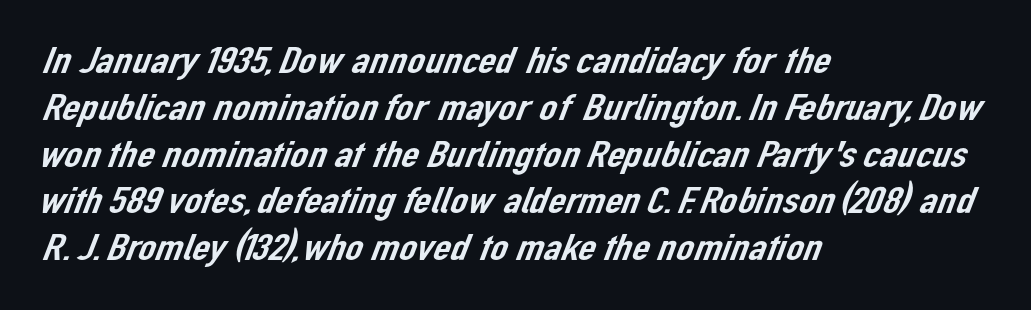
{"serif": "no", "width": "normal", "stroke_contrast": "low", "x_height": "medium", "monospaced": "no", "underline": "no", "align": "left", "line_spacing_ratio": 1.2, "letter_spacing": "normal", "letter_spacing_em": 0.0, "glyph_px": 39}
